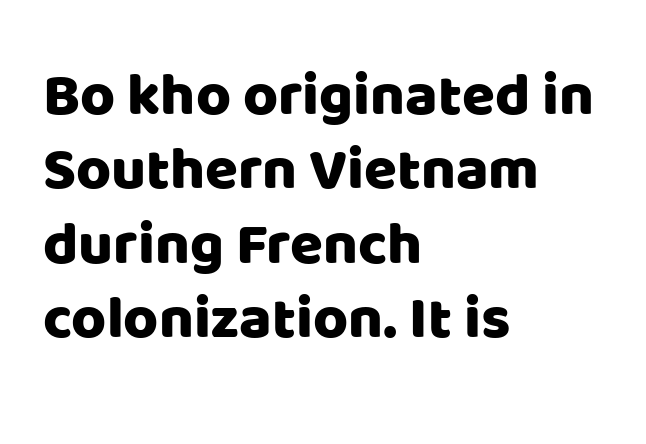
Q: Is the text italic (slanted)? A: No, it is upright.
Q: Is the typeface a serif or a sans-serif typeface? A: Sans-serif.
Q: Is the text underlined? A: No.
Q: How is the paragraph aligned? A: Left-aligned.
Q: Is the spacing between letters normal or unusually wide? A: Normal.
Q: Width (condensed, normal, or wide)? A: Normal.
Q: Stroke contrast? A: Low.
Q: x-height? A: Large.
Q: Monospaced? A: No.
